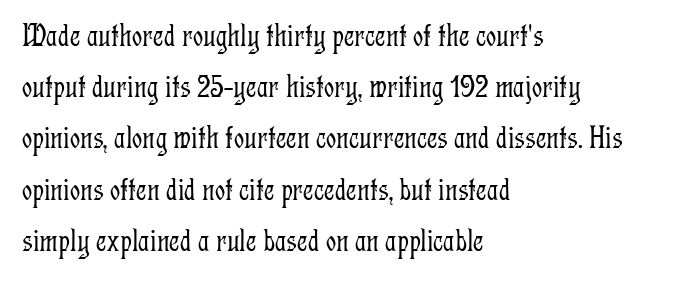
The image shows 32 px light, condensed serif type, upright; set left-aligned, normal line spacing (1.6x), normal letter spacing, not underlined; low stroke contrast and a medium x-height.
